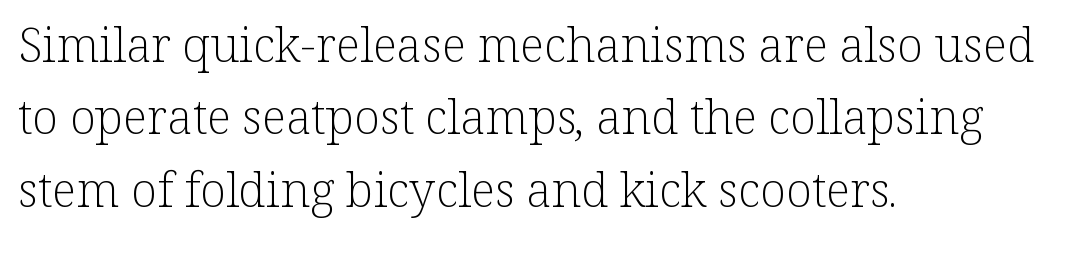
The image shows 48 px light serif type, upright; set left-aligned, normal line spacing (1.51x), normal letter spacing, not underlined; low stroke contrast and a medium x-height.
